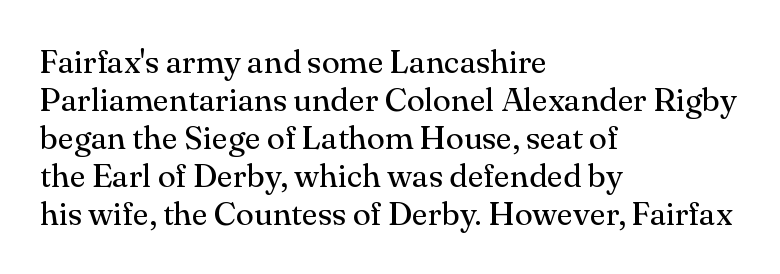
Q: Is the text bold? A: No.
Q: Is the text italic (slanted)? A: No, it is upright.
Q: Is the typeface a serif or a sans-serif typeface? A: Serif.
Q: Is the text underlined? A: No.
Q: How is the paragraph aligned? A: Left-aligned.
Q: Is the spacing between letters normal or unusually wide? A: Normal.
Q: Is the spacing between lines tight, normal or loose? A: Tight.
Q: Width (condensed, normal, or wide)? A: Normal.
Q: Stroke contrast? A: Medium.
Q: x-height? A: Small.
Q: Monospaced? A: No.
